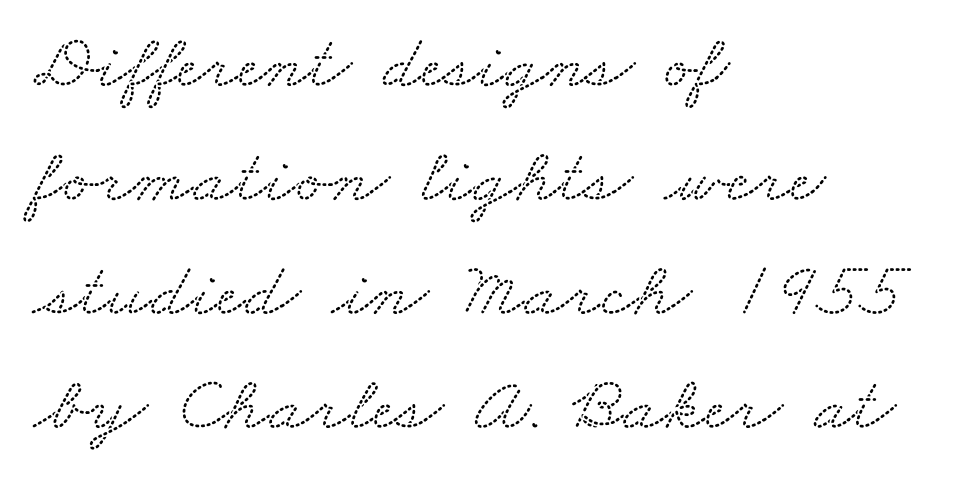
These lines keep a tight, regular rhythm from letter to letter. These lines stack with their left ends in a neat column. Yep, those are serifs on the letters. Beneath every word, the page is bare. A typesetter would call this proportional, since set widths differ per character.
